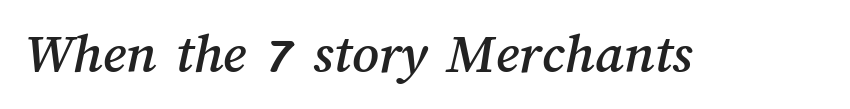
The image shows 58 px text type; set normal letter spacing, not underlined; medium stroke contrast and a medium x-height.
